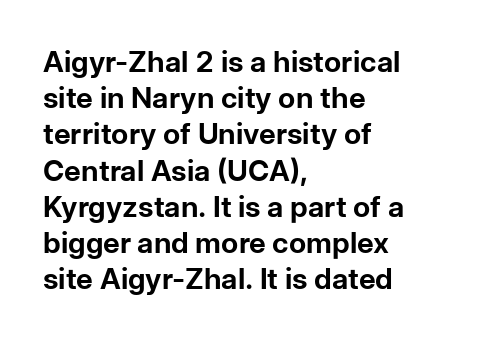
{"serif": "no", "italic": "no", "bold": "yes", "weight": "bold", "width": "normal", "stroke_contrast": "low", "x_height": "medium", "monospaced": "no", "underline": "no", "align": "left", "line_spacing": "normal", "line_spacing_ratio": 1.25, "letter_spacing": "normal", "letter_spacing_em": 0.0, "glyph_px": 29}
